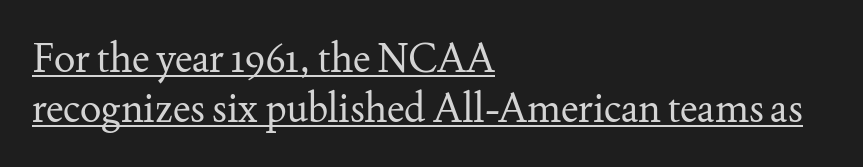
Q: Is the text bold? A: No.
Q: Is the text italic (slanted)? A: No, it is upright.
Q: Is the typeface a serif or a sans-serif typeface? A: Serif.
Q: Is the text underlined? A: Yes.
Q: How is the paragraph aligned? A: Left-aligned.
Q: Is the spacing between letters normal or unusually wide? A: Normal.
Q: Is the spacing between lines tight, normal or loose? A: Normal.
Q: Width (condensed, normal, or wide)? A: Normal.
Q: Stroke contrast? A: Medium.
Q: x-height? A: Small.
Q: Monospaced? A: No.
